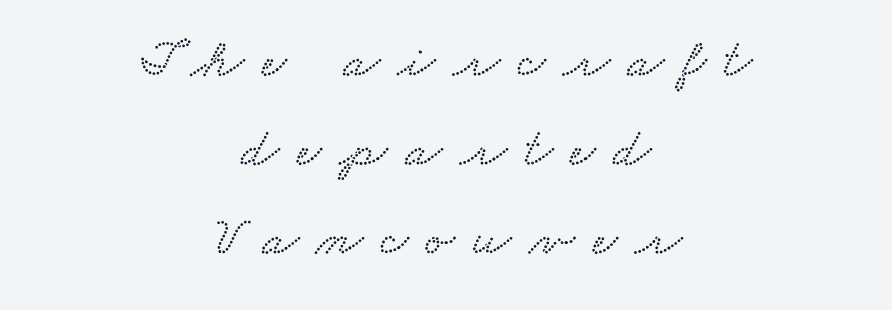
Q: Is the text underlined? A: No.
Q: How is the paragraph aligned? A: Centered.
Q: Is the spacing between letters normal or unusually wide? A: Unusually wide.
Q: Is the spacing between lines tight, normal or loose? A: Normal.
Q: Width (condensed, normal, or wide)? A: Wide.
Q: Stroke contrast? A: Low.
Q: x-height? A: Small.
Q: Monospaced? A: No.
